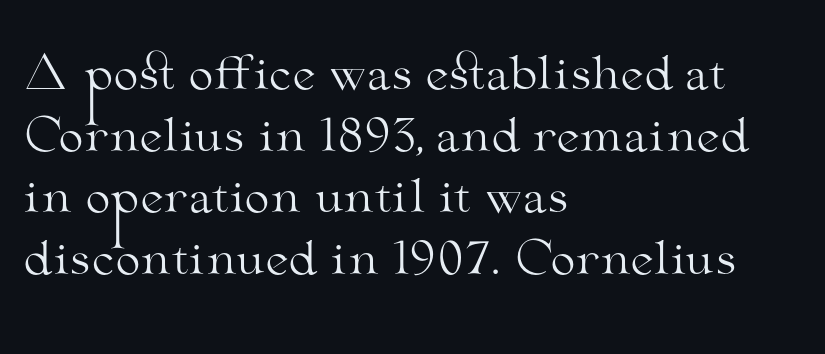
{"serif": "yes", "italic": "no", "bold": "no", "weight": "light", "width": "wide", "stroke_contrast": "medium", "x_height": "small", "monospaced": "no", "underline": "no", "align": "left", "line_spacing": "normal", "line_spacing_ratio": 1.37, "letter_spacing": "normal", "letter_spacing_em": 0.0, "glyph_px": 45}
